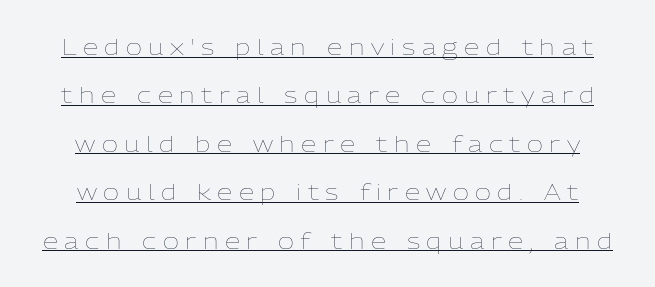
Q: Is the text bold? A: No.
Q: Is the text italic (slanted)? A: No, it is upright.
Q: Is the text underlined? A: Yes.
Q: Is the spacing between letters normal or unusually wide? A: Unusually wide.
Q: Is the spacing between lines tight, normal or loose? A: Loose.
